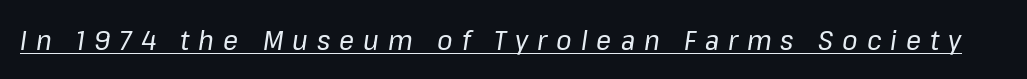
The image shows 28 px regular-weight type, italic (leaning right); set unusually wide letter spacing (+0.32 em), underlined; low stroke contrast and a medium x-height.
